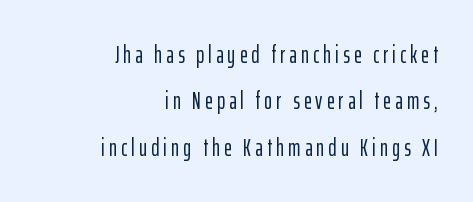
The specimen reads as upright at a glance. Leftover space on each line is placed entirely before the opening word. Glance below the letters and you will spot only blank space. Leading: increased.
